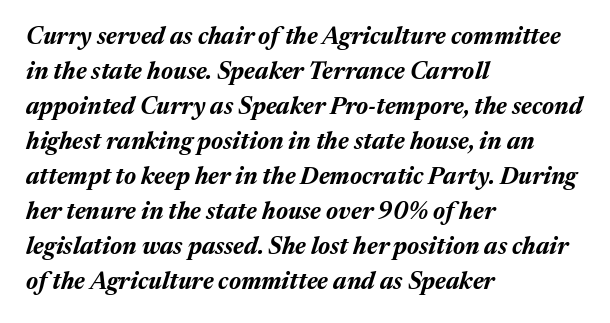
Q: Is the text bold? A: Yes.
Q: Is the text italic (slanted)? A: Yes, it leans right by about 17 degrees.
Q: Is the text underlined? A: No.
Q: How is the paragraph aligned? A: Left-aligned.
Q: Is the spacing between letters normal or unusually wide? A: Normal.
Q: Is the spacing between lines tight, normal or loose? A: Normal.
